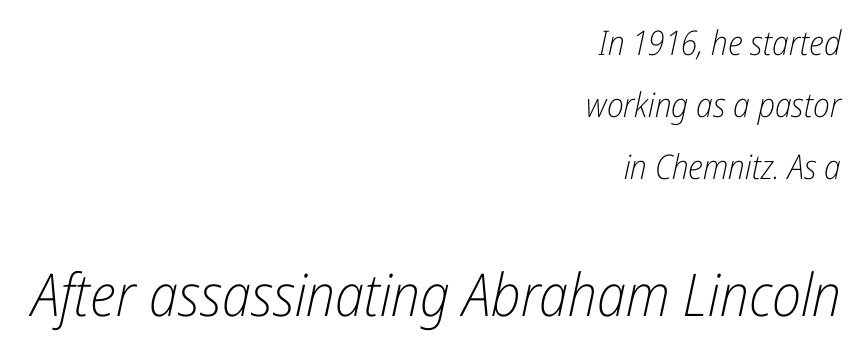
{"italic": "yes", "lean": "right", "slant_degrees": 12, "bold": "no", "weight": "light", "width": "condensed", "stroke_contrast": "low", "x_height": "medium", "monospaced": "no", "underline": "no", "align": "right", "line_spacing_ratio": 1.83, "letter_spacing": "normal", "letter_spacing_em": 0.0, "larger_block": "second", "size_ratio": 1.74, "glyph_px": 59}
